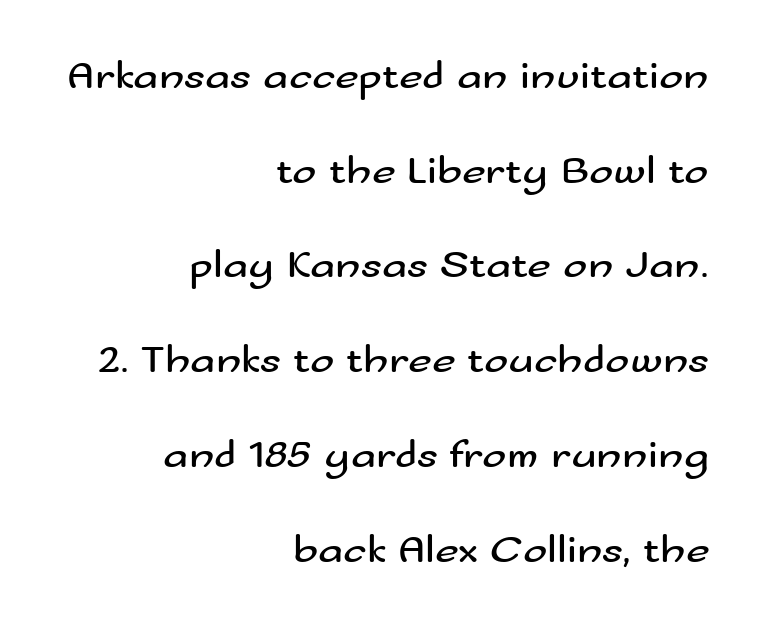
The rag falls on the left side of this text block. Horizontal bands of white between lines are thick stripes. Does extra space separate the letters? No, they use regular spacing. This rendering employs a face without finishing strokes, i.e., a sans-serif.
